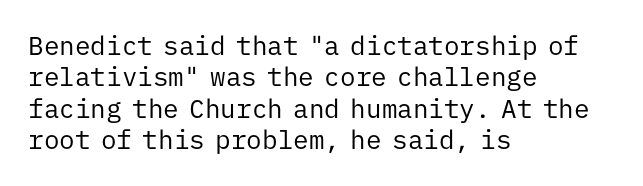
Q: Is the text bold? A: No.
Q: Is the text italic (slanted)? A: No, it is upright.
Q: Is the text underlined? A: No.
Q: How is the paragraph aligned? A: Left-aligned.
Q: Is the spacing between letters normal or unusually wide? A: Normal.
